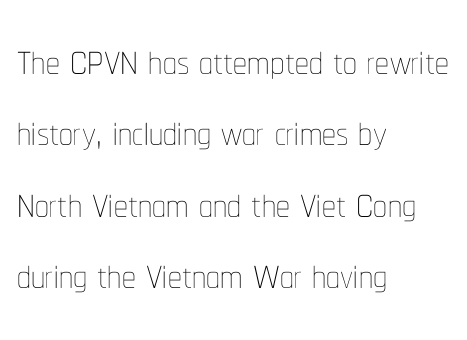
The image shows 55 px thin, condensed type, upright; set left-aligned, normal line spacing (1.3x), normal letter spacing, not underlined; low stroke contrast and a medium x-height.
